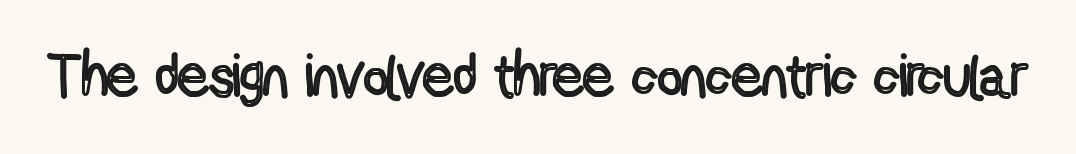
Q: Is the text italic (slanted)? A: No, it is upright.
Q: Is the text underlined? A: No.
Q: Is the spacing between letters normal or unusually wide? A: Normal.
Q: Width (condensed, normal, or wide)? A: Condensed.
Q: x-height? A: Medium.
Q: Monospaced? A: No.
